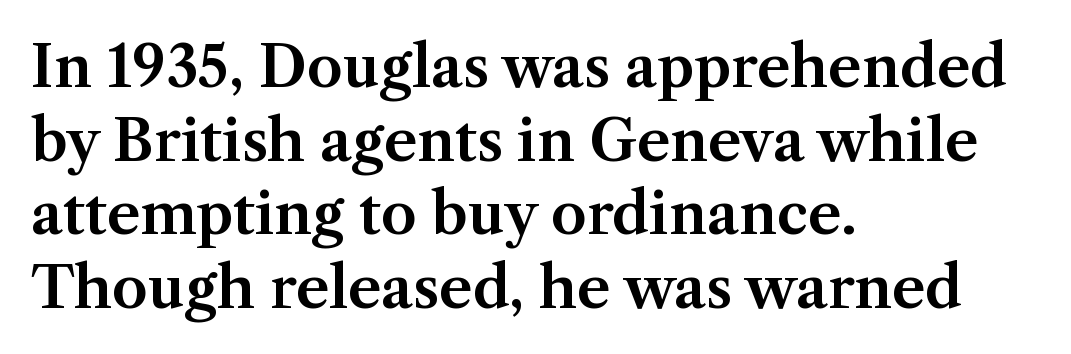
Interline gaps are of average width in this sample. Rendered with straight, roman letterforms. Here the designer chose a conventional face with non-uniform glyph widths. Short note: letters normally spaced. A typesetter would label this face a serif.
